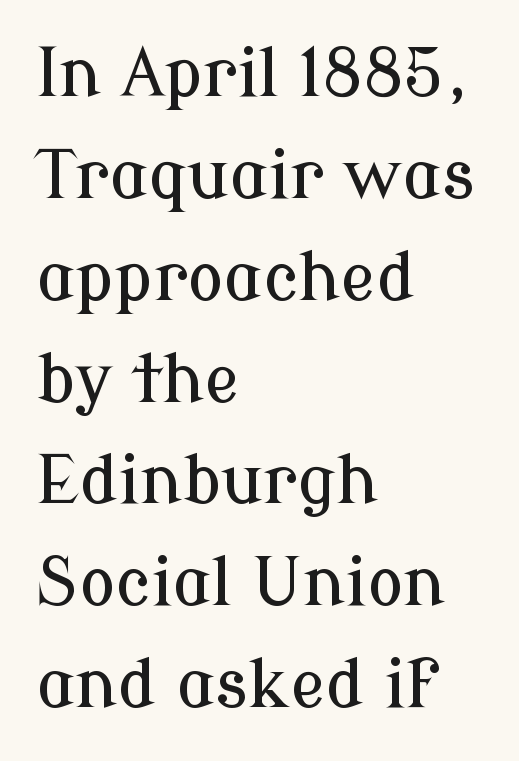
The image shows 67 px serif type, upright; set left-aligned, normal line spacing (1.52x), normal letter spacing, not underlined; low stroke contrast and a medium x-height.
